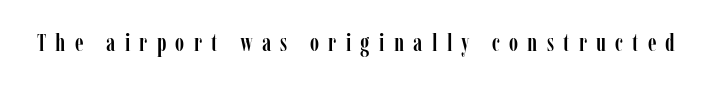
Q: Is the text italic (slanted)? A: No, it is upright.
Q: Is the text underlined? A: No.
Q: Is the spacing between letters normal or unusually wide? A: Unusually wide.
